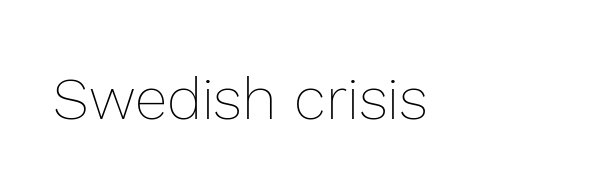
The image shows 59 px thin type, upright; set normal letter spacing, not underlined; a medium x-height.
